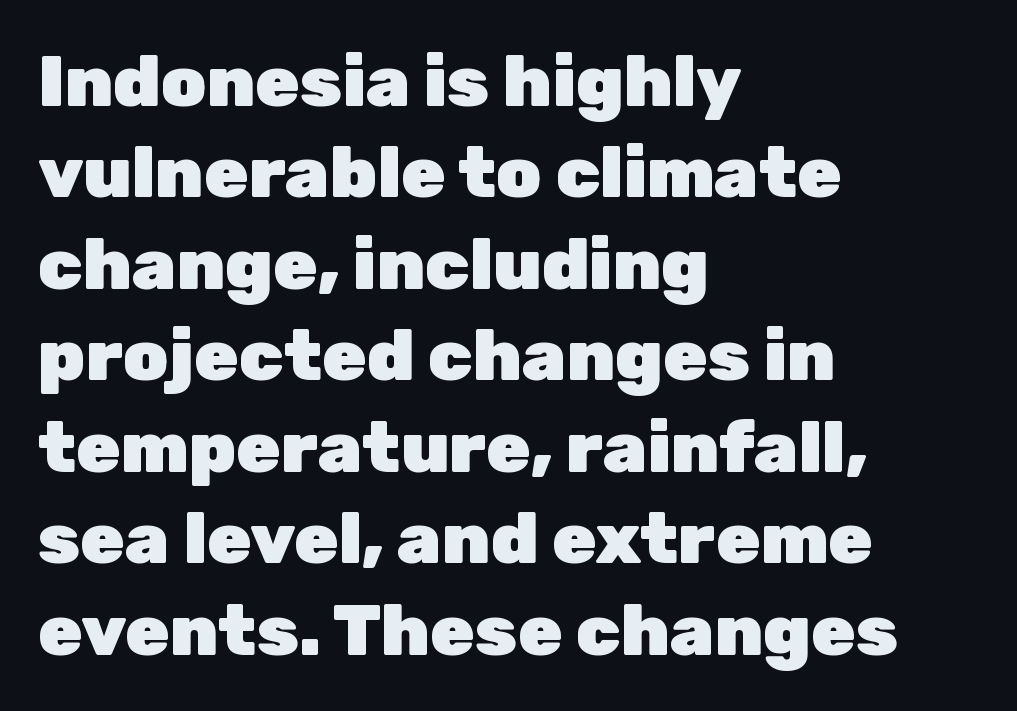
{"serif": "no", "italic": "no", "bold": "yes", "weight": "heavy", "width": "normal", "stroke_contrast": "low", "x_height": "medium", "monospaced": "no", "underline": "no", "align": "left", "line_spacing": "normal", "line_spacing_ratio": 1.27, "letter_spacing": "normal", "letter_spacing_em": 0.0, "glyph_px": 72}
